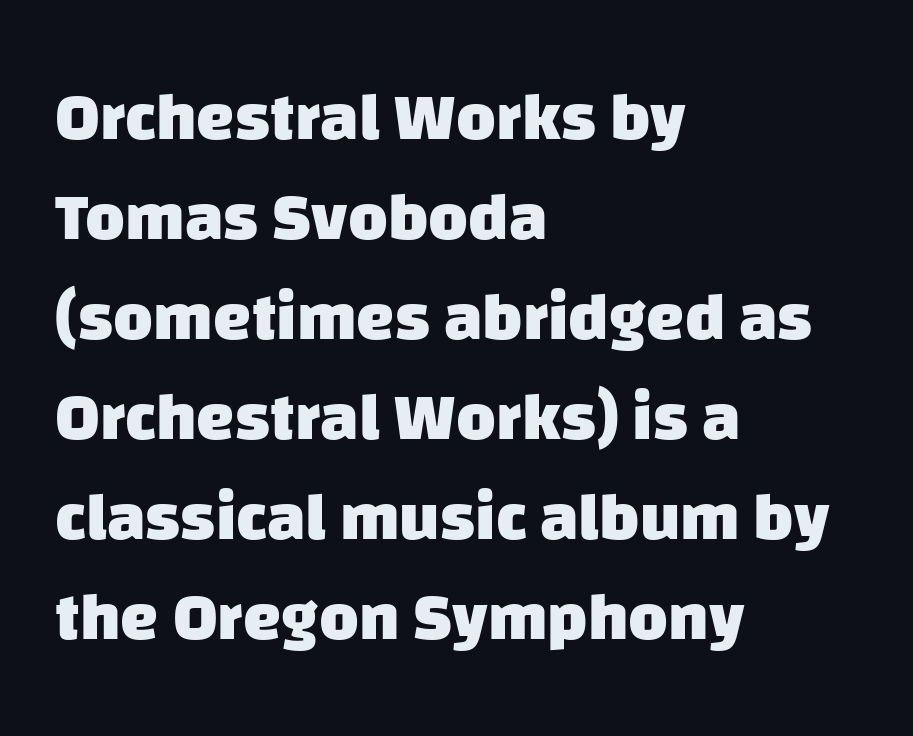
Q: Is the text bold? A: Yes.
Q: Is the typeface a serif or a sans-serif typeface? A: Sans-serif.
Q: Is the text underlined? A: No.
Q: How is the paragraph aligned? A: Left-aligned.
Q: Is the spacing between letters normal or unusually wide? A: Normal.
Q: Is the spacing between lines tight, normal or loose? A: Normal.
Q: Width (condensed, normal, or wide)? A: Normal.
Q: Stroke contrast? A: Low.
Q: x-height? A: Large.
Q: Monospaced? A: No.
